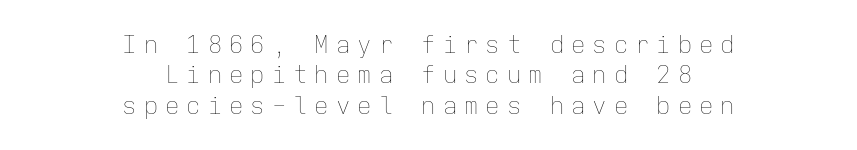
Stroke mass is kept to a normal reading level or below. One glance says typical: line gaps are just what's usual. The passage is arranged like a title page — every line centered. The baseline area is clear.
